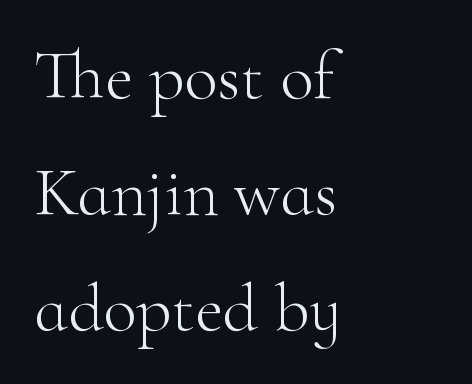
The image shows 69 px light serif type, upright; set left-aligned, normal line spacing (1.68x), normal letter spacing, not underlined; high stroke contrast and a small x-height.
